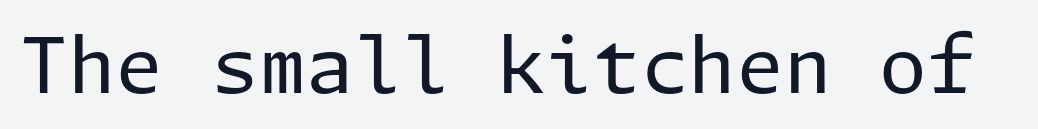
{"serif": "no", "italic": "no", "bold": "no", "weight": "regular", "width": "normal", "stroke_contrast": "low", "x_height": "medium", "underline": "no", "letter_spacing": "normal", "letter_spacing_em": 0.0, "glyph_px": 77}
